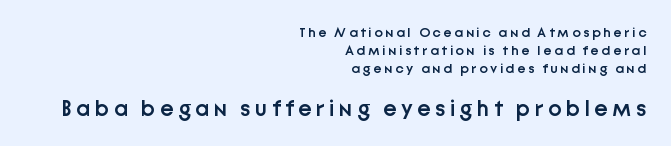
Vertical spacing — default. Emphasis by weight is partial: semibold. Right-aligned paragraph, ragged on the left. The lower block of text is set noticeably larger than the block above it. The letters stand straight up with perfectly vertical stems.
